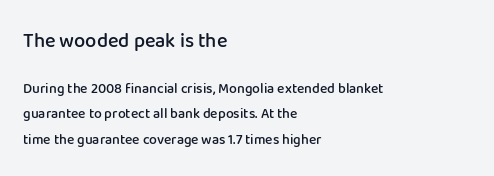
{"italic": "no", "bold": "semi", "underline": "no", "align": "left", "line_spacing_ratio": 1.83, "letter_spacing": "normal", "letter_spacing_em": 0.0, "larger_block": "first", "size_ratio": 1.43, "glyph_px": 20}
